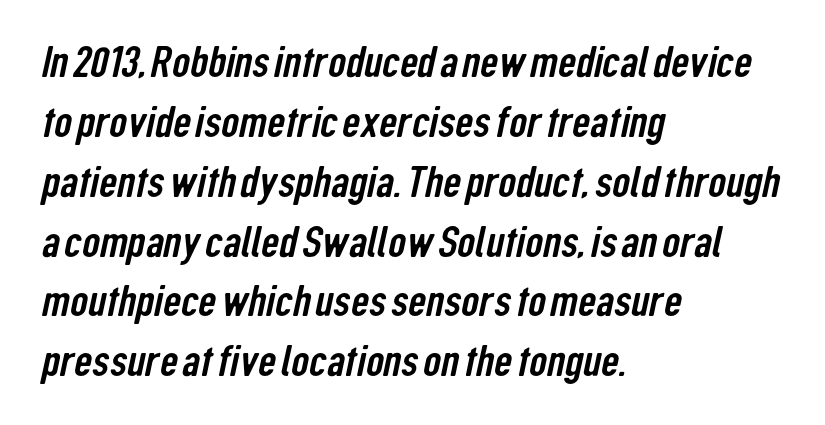
The passage shown is typeset with a sans-serif family. The rendering uses a moderate line-height, typical for paragraphs. This sample is left-justified, so line endings fall wherever the words run out. Honestly, the letter spacing is just normal — you wouldn't notice it. Varying glyph widths throughout — classic text-font behaviour.
